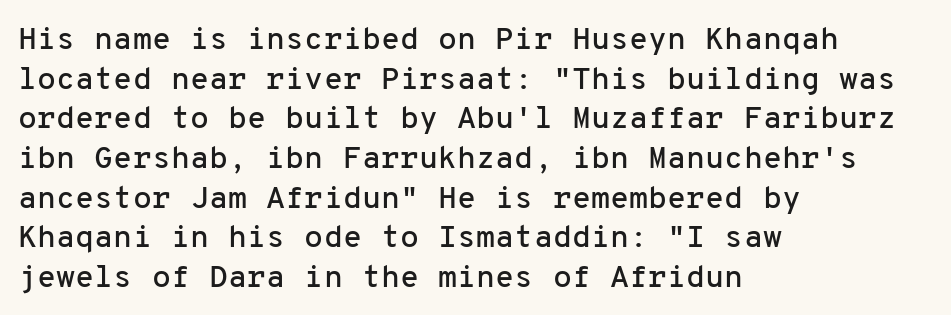
The vertical gap from one line to the next is medium. Rule under the text: the space is simply empty. You can tell it's not italic because the verticals are truly vertical. The type is set solid horizontally, with unmodified tracking. The characters display no serif detailing; their extremities are plain.
